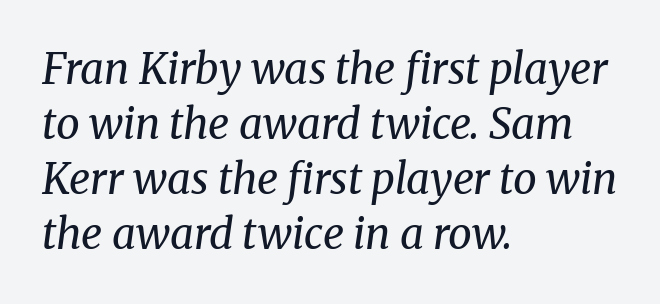
Q: Is the text bold? A: No.
Q: Is the text italic (slanted)? A: Yes, it leans right by about 8 degrees.
Q: Is the typeface a serif or a sans-serif typeface? A: Serif.
Q: Is the text underlined? A: No.
Q: How is the paragraph aligned? A: Left-aligned.
Q: Is the spacing between letters normal or unusually wide? A: Normal.
Q: Is the spacing between lines tight, normal or loose? A: Normal.
Q: Width (condensed, normal, or wide)? A: Normal.
Q: Stroke contrast? A: Medium.
Q: x-height? A: Medium.
Q: Monospaced? A: No.
